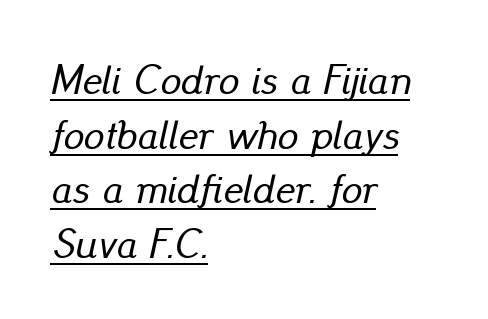
Emphasis is given by a line drawn under the lettering. The rows are spaced the way most documents space them. Italic: yes, the glyphs are oblique. Reading down the block, your eye returns to a fixed left position each line. Observe the ordinary spacing: letters are neighbours, not strangers. The letters advance in unequal steps, a hallmark of proportional type.
